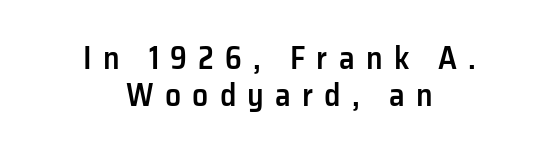
A roman cut, with each character standing at attention. Teacher's note: observe the equal gaps on both sides — that is centered alignment. Rows of type sit shoulder to shoulder in the vertical direction. The characters display no serif detailing; their extremities are plain. Underlining? Definitely not there. The face used here is proportionally spaced, like ordinary book or web type.
